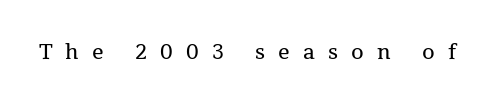
Q: Is the text bold? A: No.
Q: Is the text italic (slanted)? A: No, it is upright.
Q: Is the typeface a serif or a sans-serif typeface? A: Serif.
Q: Is the text underlined? A: No.
Q: Is the spacing between letters normal or unusually wide? A: Unusually wide.
Q: Width (condensed, normal, or wide)? A: Normal.
Q: x-height? A: Medium.
Q: Monospaced? A: No.
